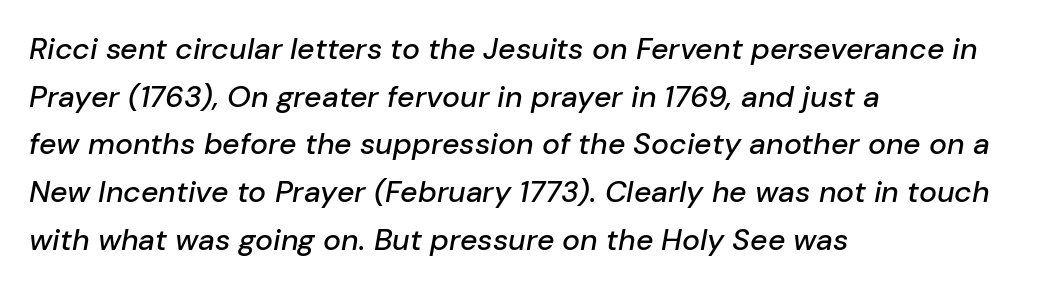
Q: Is the text italic (slanted)? A: Yes, it leans right by about 10 degrees.
Q: Is the text underlined? A: No.
Q: How is the paragraph aligned? A: Left-aligned.
Q: Is the spacing between letters normal or unusually wide? A: Normal.
Q: Is the spacing between lines tight, normal or loose? A: Normal.
Q: Width (condensed, normal, or wide)? A: Normal.
Q: Stroke contrast? A: Low.
Q: x-height? A: Medium.
Q: Monospaced? A: No.
